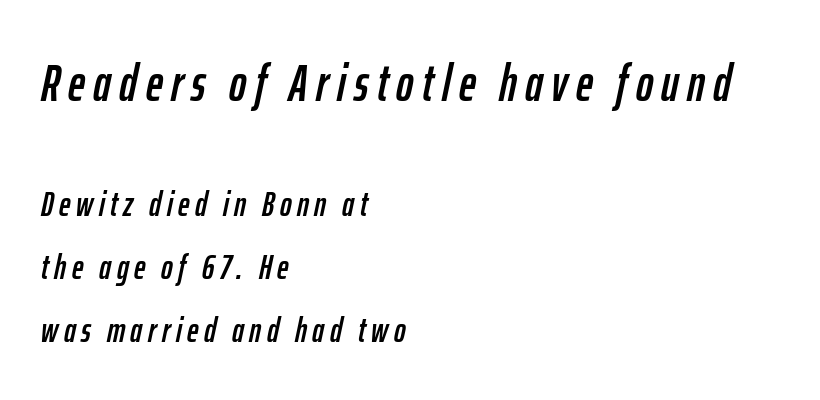
Compared with ordinary roman type, these characters are visibly tilted. Words float on clear page, feet unadorned. Which of the two is more prominent by size? The first, at the top. Looks like regular typesetting: each glyph gets only the width it needs. Short and long lines alike share a common starting point at left.
